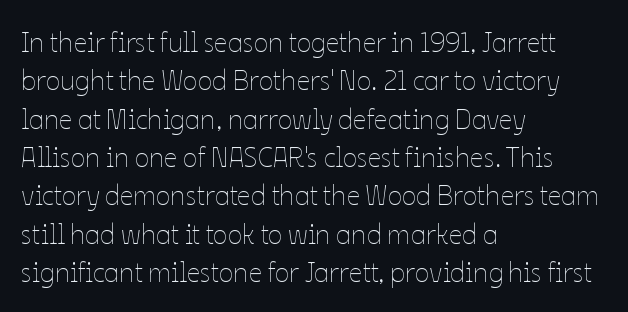
Q: Is the text bold? A: No.
Q: Is the text italic (slanted)? A: No, it is upright.
Q: Is the text underlined? A: No.
Q: How is the paragraph aligned? A: Left-aligned.
Q: Is the spacing between letters normal or unusually wide? A: Normal.
Q: Is the spacing between lines tight, normal or loose? A: Normal.
